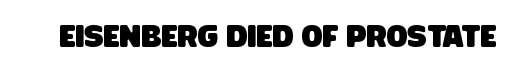
Only glyphs here, with clear space below each row. These lines keep a tight, regular rhythm from letter to letter. Typographically, this falls in the sans-serif category. Spacing verdict: proportional, widths tailored to each character.
